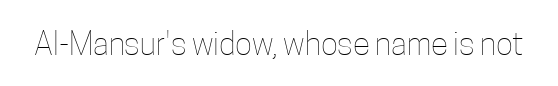
The image shows 32 px thin, condensed type, upright; set normal letter spacing, not underlined; low stroke contrast and a medium x-height.
